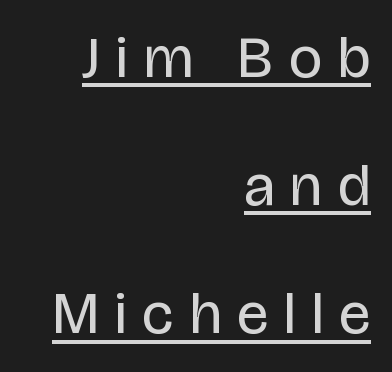
The image shows 59 px regular-weight, condensed sans-serif type, upright; set right-aligned, loose line spacing (2.17x), unusually wide letter spacing (+0.28 em), underlined; low stroke contrast and a large x-height.
